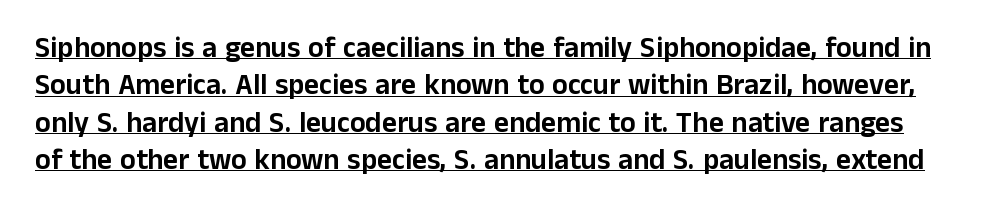
Is there an underline? Yes — a line sits under the letters. How are the letters spaced? Ordinarily, with no added tracking. Unlike a traditional serif, this face leaves its strokes unadorned. The letters stand upright; this is a roman face. This sample keeps an unexceptional amount of space between lines. Character widths vary here, with narrow letters taking less room than wide ones.
